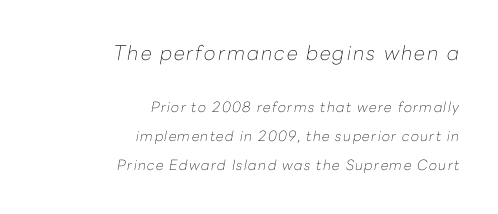
Style check: oblique. Notice the wide empty band between every row — that's loose leading. Underlining? Definitely not there. Layout note: lines flush right. Bold? No — there's no thickening of the strokes.
